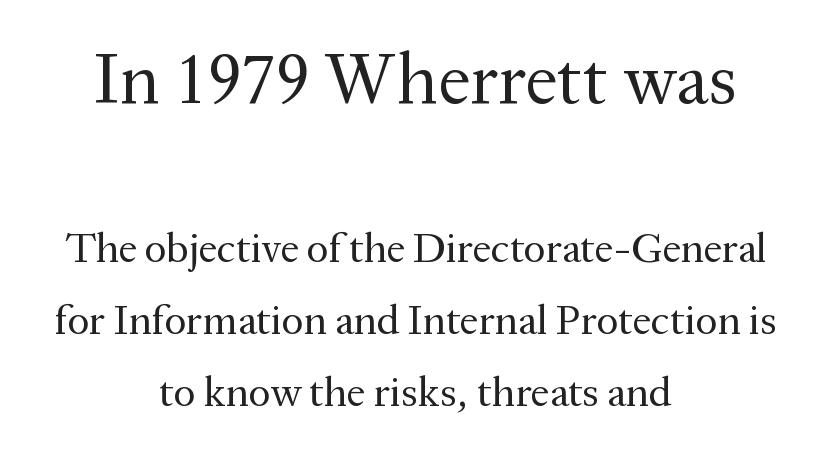
Q: Is the text bold? A: No.
Q: Is the text italic (slanted)? A: No, it is upright.
Q: Is the typeface a serif or a sans-serif typeface? A: Serif.
Q: Is the text underlined? A: No.
Q: How is the paragraph aligned? A: Centered.
Q: Is the spacing between letters normal or unusually wide? A: Normal.
Q: Which block of text is set in a larger size, the first (top) or the second (bottom)? A: The first (top) one.
Q: Width (condensed, normal, or wide)? A: Normal.
Q: Stroke contrast? A: Medium.
Q: x-height? A: Medium.
Q: Monospaced? A: No.
